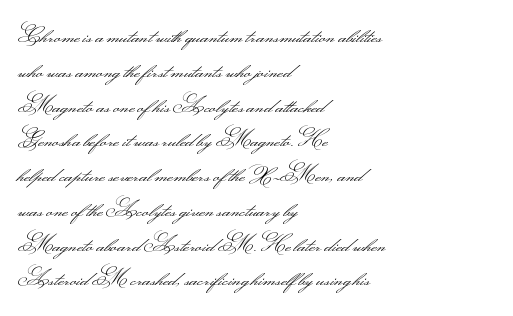
{"bold": "no", "underline": "no", "align": "left", "line_spacing": "normal", "line_spacing_ratio": 1.58, "letter_spacing": "normal", "letter_spacing_em": 0.0, "glyph_px": 22}
